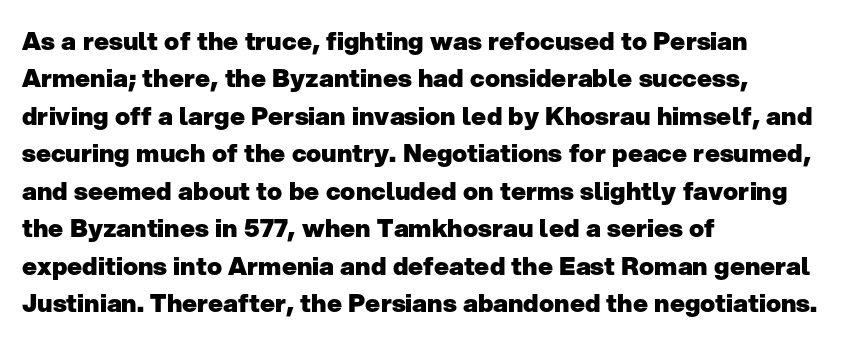
Q: Is the text bold? A: Yes.
Q: Is the text italic (slanted)? A: No, it is upright.
Q: Is the text underlined? A: No.
Q: How is the paragraph aligned? A: Left-aligned.
Q: Is the spacing between letters normal or unusually wide? A: Normal.
Q: Is the spacing between lines tight, normal or loose? A: Normal.
